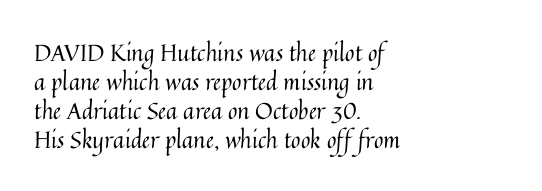
The image shows 23 px text type; set left-aligned, normal line spacing (1.26x), normal letter spacing, not underlined.
